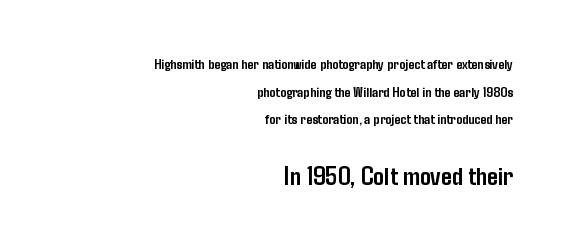
The specimen reads as upright at a glance. Here the glyphs are tracked normally, forming tight word shapes. The lines in this sample share a right terminus and differ only in where they begin. The specimen omits any rule beneath the text block's lines.
